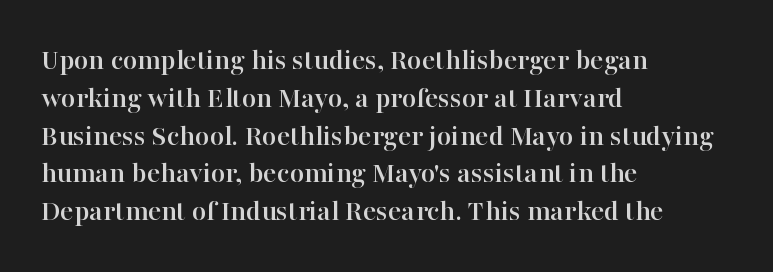
Vertical strokes here are truly vertical. Does extra space separate the letters? No, they use regular spacing. The string is rendered with underlining switched off. The passage shown is typed in a proportional face where columns would drift. Each line starts at the same left margin while the right side varies. Letterform terminals end in serifs throughout the passage.
